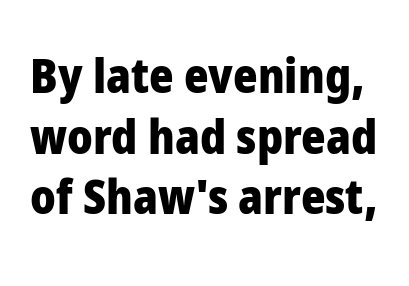
{"serif": "no", "italic": "no", "bold": "yes", "weight": "heavy", "width": "normal", "stroke_contrast": "low", "x_height": "medium", "monospaced": "no", "underline": "no", "line_spacing": "normal", "line_spacing_ratio": 1.29, "letter_spacing": "normal", "letter_spacing_em": 0.0, "glyph_px": 47}
